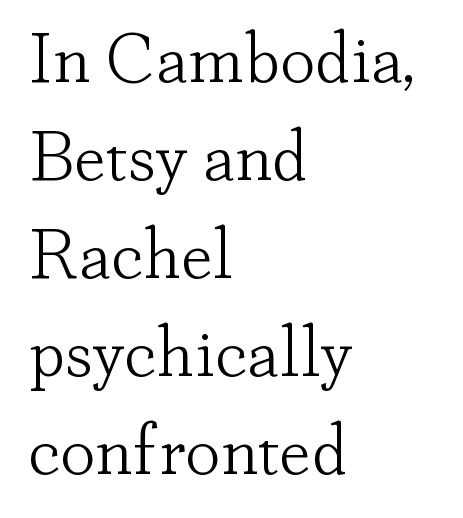
Q: Is the text bold? A: No.
Q: Is the text italic (slanted)? A: No, it is upright.
Q: Is the typeface a serif or a sans-serif typeface? A: Serif.
Q: Is the text underlined? A: No.
Q: How is the paragraph aligned? A: Left-aligned.
Q: Is the spacing between letters normal or unusually wide? A: Normal.
Q: Is the spacing between lines tight, normal or loose? A: Normal.
Q: Width (condensed, normal, or wide)? A: Normal.
Q: Stroke contrast? A: Low.
Q: x-height? A: Small.
Q: Monospaced? A: No.
